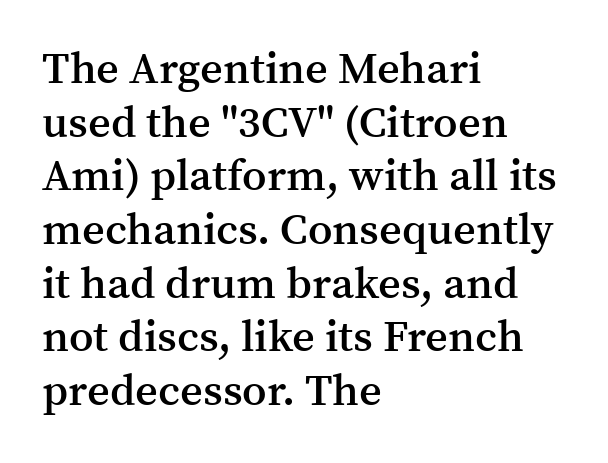
A typesetter would call this zero additional tracking. No word sits above an underline. Visually the block forms a straight wall on the left and a jagged coastline on the right. Note the varied advance widths — an 'i' is clearly narrower than an 'm'. Does the lettering tilt? It doesn't — this is upright. You can tell from the footed stems that serif type was used.
